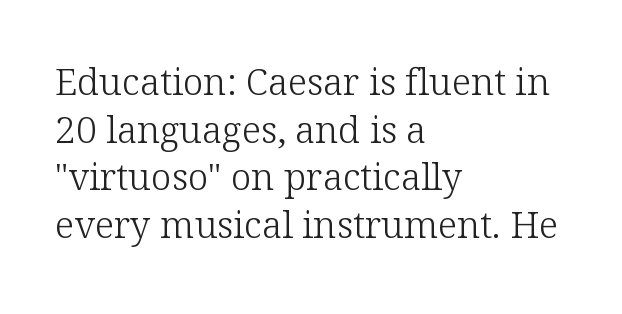
Q: Is the text bold? A: No.
Q: Is the text italic (slanted)? A: No, it is upright.
Q: Is the typeface a serif or a sans-serif typeface? A: Serif.
Q: Is the text underlined? A: No.
Q: How is the paragraph aligned? A: Left-aligned.
Q: Is the spacing between letters normal or unusually wide? A: Normal.
Q: Is the spacing between lines tight, normal or loose? A: Normal.
Q: Width (condensed, normal, or wide)? A: Normal.
Q: Stroke contrast? A: Low.
Q: x-height? A: Medium.
Q: Monospaced? A: No.
